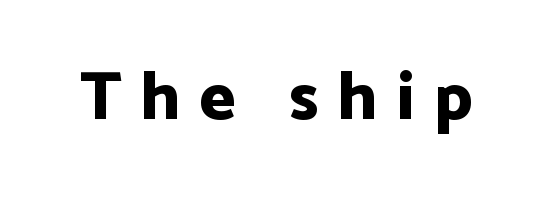
The image shows 68 px bold sans-serif type, upright; set unusually wide letter spacing (+0.28 em), not underlined; low stroke contrast and a medium x-height.
